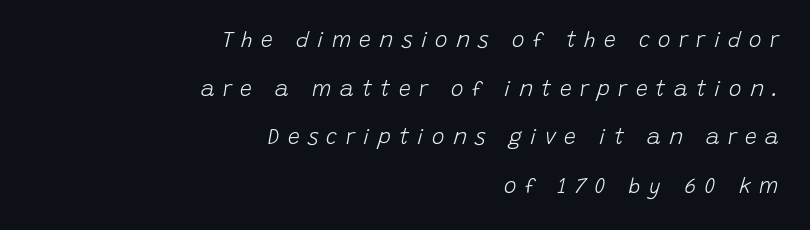
{"italic": "yes", "lean": "right", "slant_degrees": 15, "bold": "no", "underline": "no", "align": "right", "line_spacing": "loose", "line_spacing_ratio": 2.31, "letter_spacing": "wide", "letter_spacing_em": 0.4, "glyph_px": 21}
